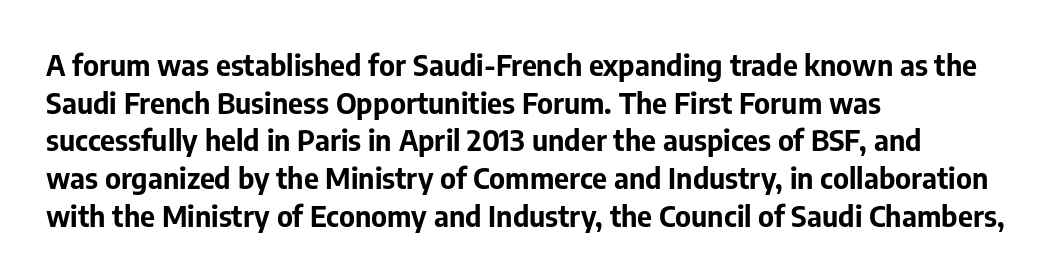
The image shows 29 px bold sans-serif type, upright; set left-aligned, normal line spacing (1.3x), normal letter spacing, not underlined; low stroke contrast and a medium x-height.
